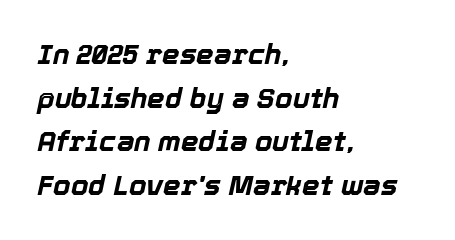
Q: Is the text bold? A: Yes.
Q: Is the text italic (slanted)? A: Yes, it leans right by about 12 degrees.
Q: Is the text underlined? A: No.
Q: How is the paragraph aligned? A: Left-aligned.
Q: Is the spacing between letters normal or unusually wide? A: Normal.
Q: Is the spacing between lines tight, normal or loose? A: Normal.
Q: Width (condensed, normal, or wide)? A: Normal.
Q: x-height? A: Medium.
Q: Monospaced? A: No.
